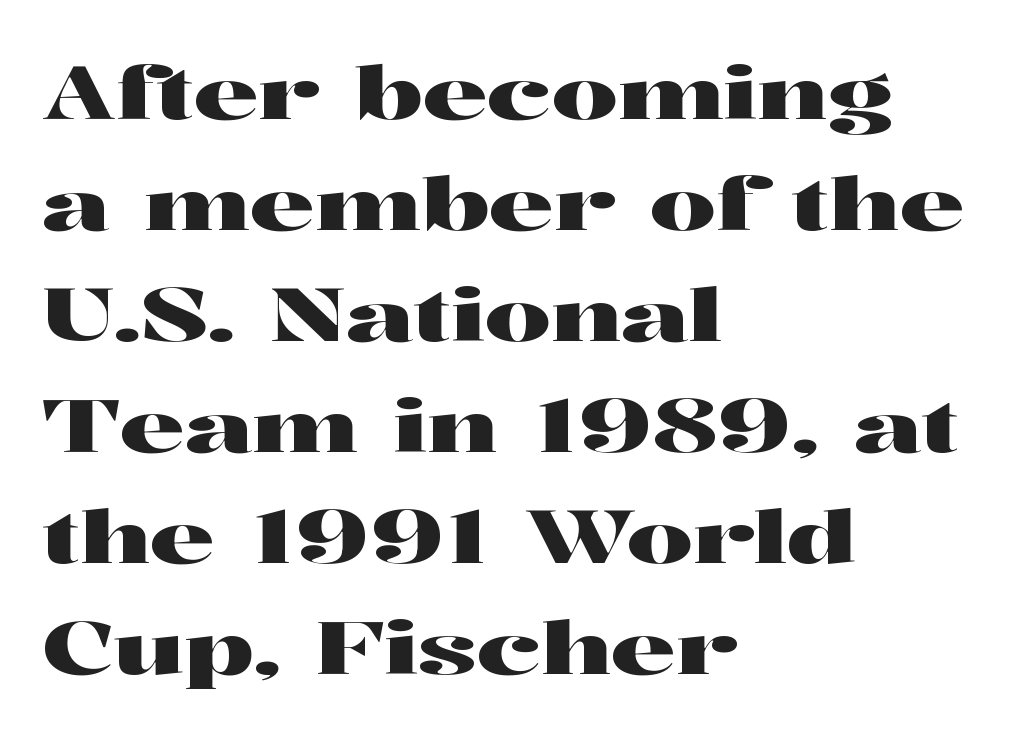
{"serif": "yes", "italic": "no", "width": "wide", "stroke_contrast": "high", "x_height": "medium", "monospaced": "no", "underline": "no", "align": "left", "line_spacing": "normal", "line_spacing_ratio": 1.52, "letter_spacing": "normal", "letter_spacing_em": 0.0, "glyph_px": 73}
